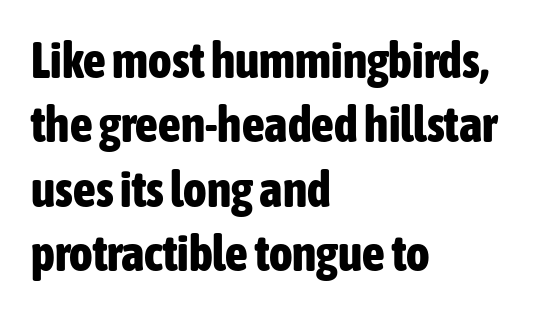
The image shows 50 px bold, condensed sans-serif type, upright; set left-aligned, normal line spacing (1.29x), normal letter spacing, not underlined; low stroke contrast and a medium x-height.
